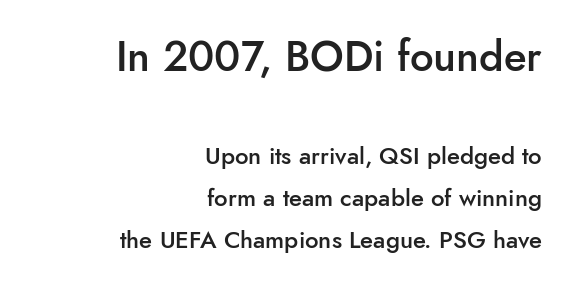
Visually, the top section dominates because its glyphs are scaled up. A semibold gives these letters moderate extra thickness, short of bold. Note: no serifs on the glyphs. The passage shown is not underscored anywhere. Posture: straight, roman, zero tilt. Short and long lines alike share a common ending point at right.
